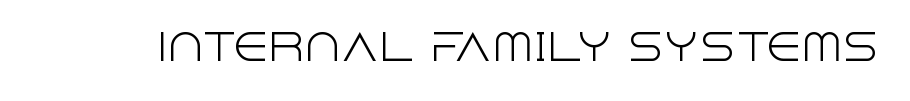
{"serif": "no", "italic": "no", "bold": "no", "weight": "light", "width": "normal", "x_height": "large", "monospaced": "no", "underline": "no", "letter_spacing": "normal", "letter_spacing_em": 0.0, "glyph_px": 36}
